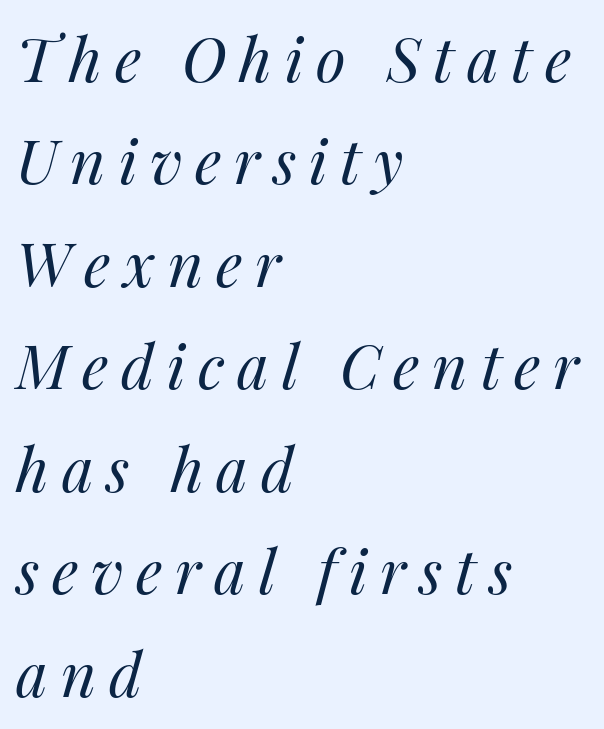
{"italic": "yes", "lean": "right", "slant_degrees": 14, "bold": "no", "weight": "regular", "width": "normal", "stroke_contrast": "medium", "x_height": "medium", "monospaced": "no", "underline": "no", "align": "left", "line_spacing": "normal", "line_spacing_ratio": 1.68, "letter_spacing": "wide", "letter_spacing_em": 0.21, "glyph_px": 61}
